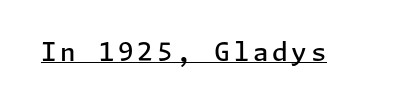
Q: Is the text bold? A: Semi-bold.
Q: Is the text italic (slanted)? A: No, it is upright.
Q: Is the text underlined? A: Yes.
